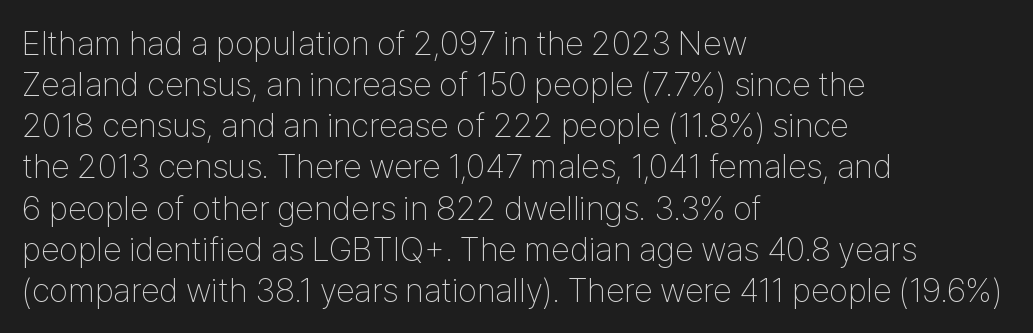
Note the varied advance widths — an 'i' is clearly narrower than an 'm'. Glance below the letters and you will spot only blank space. Quick note: not italic, upright. On a weight scale, this lands at 450 or below. Does the type have serifs? No, each stem ends abruptly.
